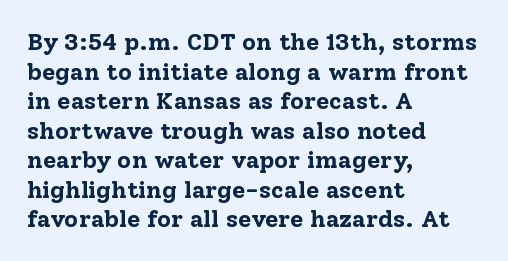
Q: Is the text bold? A: Yes.
Q: Is the text italic (slanted)? A: No, it is upright.
Q: Is the text underlined? A: No.
Q: How is the paragraph aligned? A: Left-aligned.
Q: Is the spacing between letters normal or unusually wide? A: Normal.
